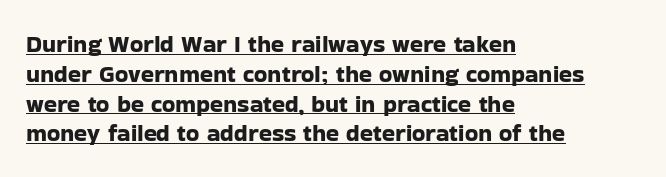
{"italic": "no", "underline": "yes", "align": "left", "line_spacing_ratio": 1.24, "letter_spacing": "normal", "letter_spacing_em": 0.0, "glyph_px": 24}
